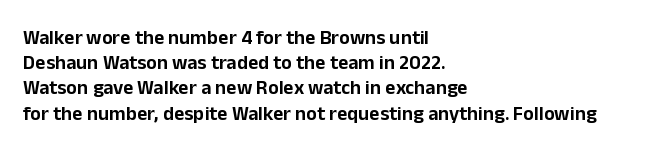
The image shows 20 px text type, upright; set left-aligned, normal line spacing (1.26x), normal letter spacing, not underlined.
